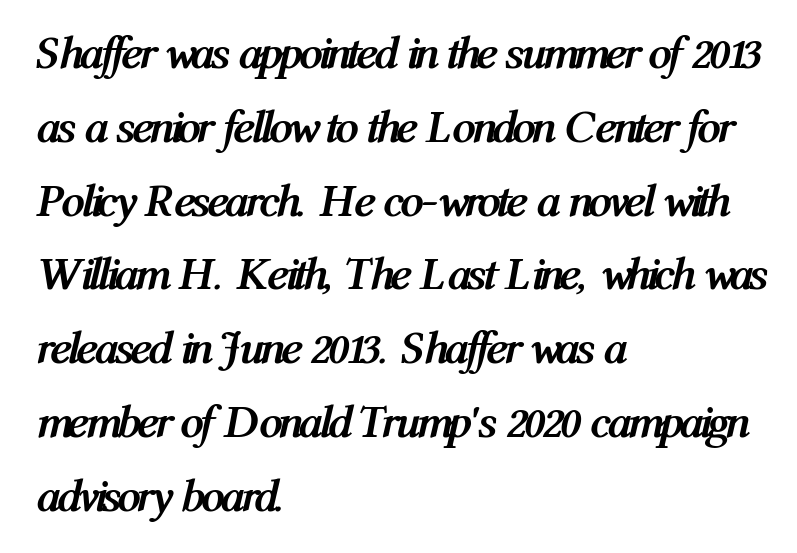
The image shows 47 px semibold, condensed type, italic (leaning right); set left-aligned, normal line spacing (1.57x), normal letter spacing, not underlined; medium stroke contrast and a medium x-height.
